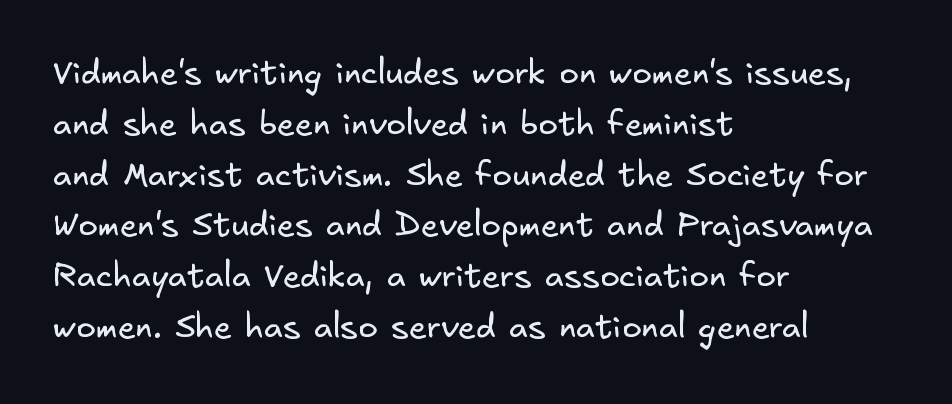
Regarding leading, the lines here are spaced in the standard way. No heavy texture on the line: the type isn't bold. To sum up the face: it is a sans, with no serifs. The setting favours the left margin, as ordinary paragraphs usually do. The type is set solid horizontally, with unmodified tracking.
